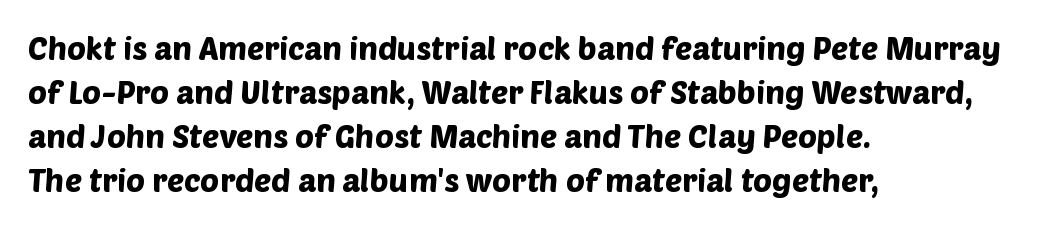
Q: Is the typeface a serif or a sans-serif typeface? A: Sans-serif.
Q: Is the text underlined? A: No.
Q: How is the paragraph aligned? A: Left-aligned.
Q: Is the spacing between letters normal or unusually wide? A: Normal.
Q: Is the spacing between lines tight, normal or loose? A: Normal.
Q: Width (condensed, normal, or wide)? A: Normal.
Q: Stroke contrast? A: Low.
Q: x-height? A: Large.
Q: Monospaced? A: No.
